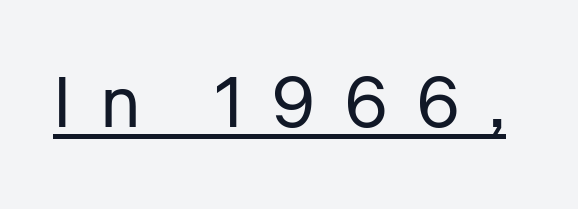
The letters are spread apart with noticeably loose tracking. Notice how a bar underscores the lettering throughout. A typesetter would call this proportional, since set widths differ per character. These glyphs show unthickened strokes, regular width or finer. The letters carry no serifs — their stems end cleanly without finishing strokes. This is roman type, the default non-slanted kind.
